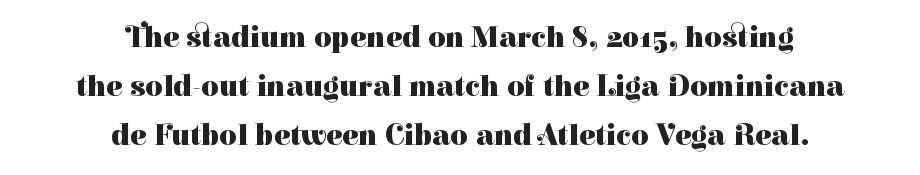
{"serif": "yes", "italic": "no", "bold": "yes", "weight": "heavy", "width": "normal", "stroke_contrast": "high", "x_height": "medium", "monospaced": "no", "underline": "no", "align": "center", "line_spacing": "normal", "line_spacing_ratio": 1.64, "letter_spacing": "normal", "letter_spacing_em": 0.0, "glyph_px": 30}
